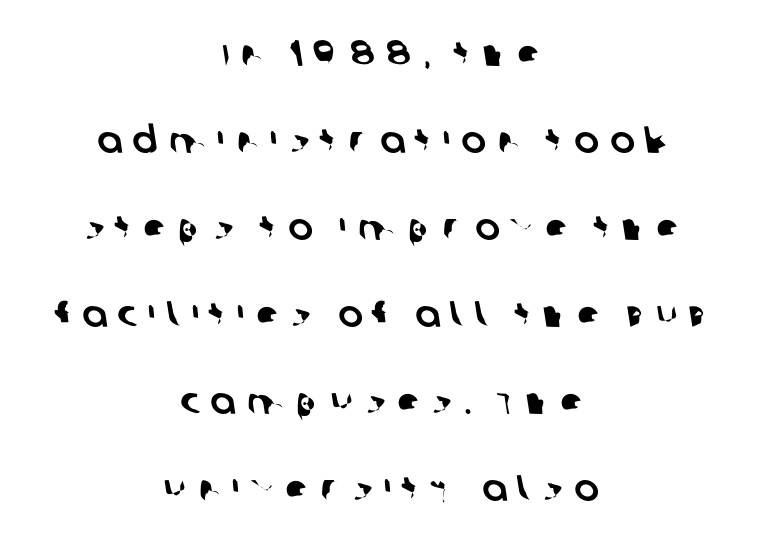
The line texture is sparse and dotted thanks to wide tracking. Here the designer chose a conventional face with non-uniform glyph widths. What's the leading like? Stretched, with rows far apart. No feet cap the strokes, marking this as sans-serif type. The space directly below the letters is spotless. Neither beginnings nor endings align; midpoints do.
